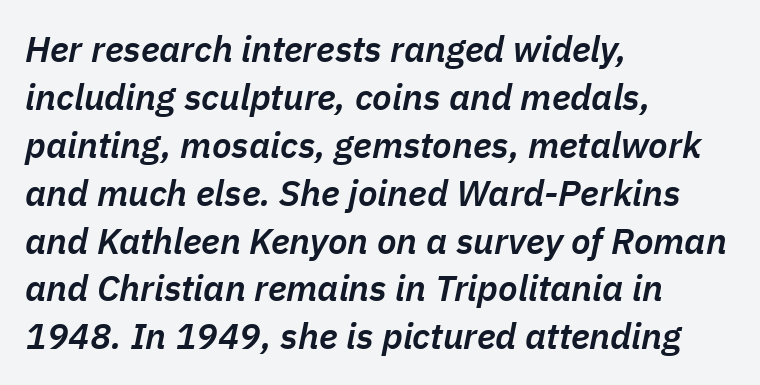
Leading matches the norm, producing a regular column. Teacher's note: observe the even left margin — that is flush-left alignment. Note the varied advance widths — an 'i' is clearly narrower than an 'm'. Weight: semibold (demi). There is no visible air inserted between adjacent glyphs. Clear beneath every line of the passage.
